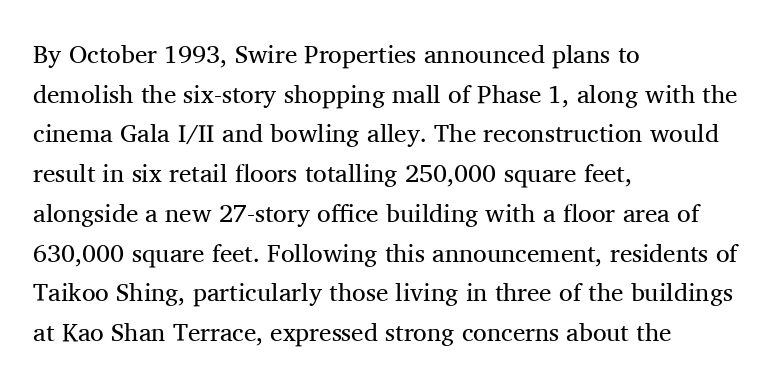
No italicization has been applied; the sample stays upright. Which margin do the lines hug? The left one — the right edge is uneven. Interline gaps are of average width in this sample. Descender tails drop into unmarked territory.
